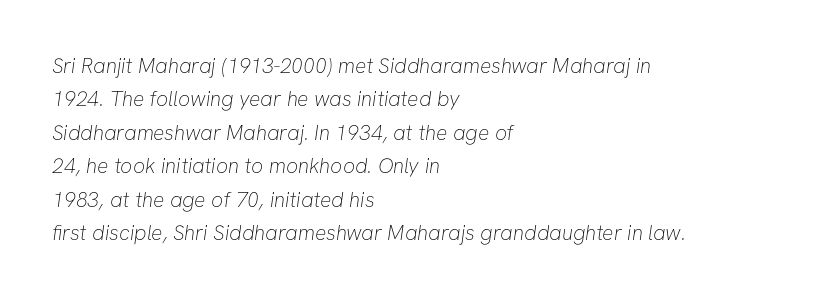
Check under the words: just untouched page. This sample uses plain, unmodified letter spacing. The compositor pushed each line to the left boundary. Nothing heavy about these letters — not bold at all.
